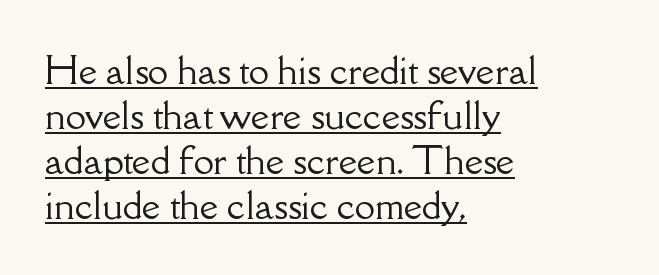
{"serif": "yes", "italic": "no", "width": "normal", "stroke_contrast": "low", "x_height": "small", "monospaced": "no", "underline": "yes", "align": "left", "line_spacing": "normal", "line_spacing_ratio": 1.25, "letter_spacing": "normal", "letter_spacing_em": 0.0, "glyph_px": 36}
